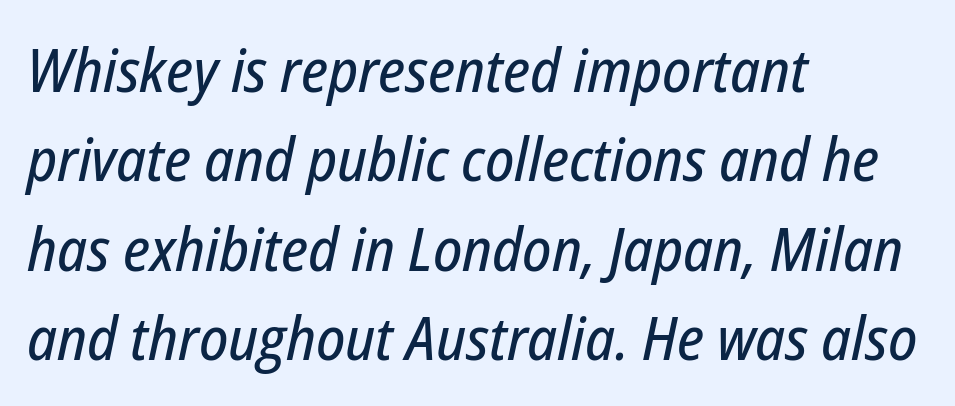
The line texture is even and compact thanks to regular tracking. The ragged edge is on the right, which tells us the setting is flush left. Here the designer chose a conventional face with non-uniform glyph widths. Successive baselines arrive at the customary interval. Looking at the ascenders, they clearly lean. The gap between lines stays unmarked.
